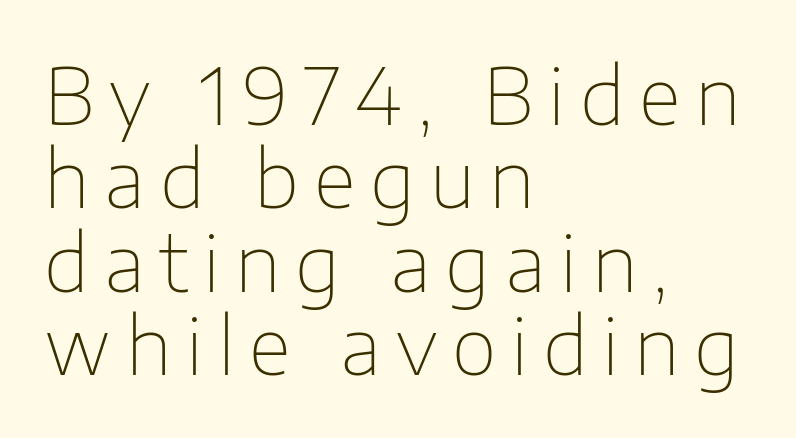
The image shows 78 px thin sans-serif type, upright; set left-aligned, tight line spacing (1.07x), not underlined; low stroke contrast and a medium x-height.
